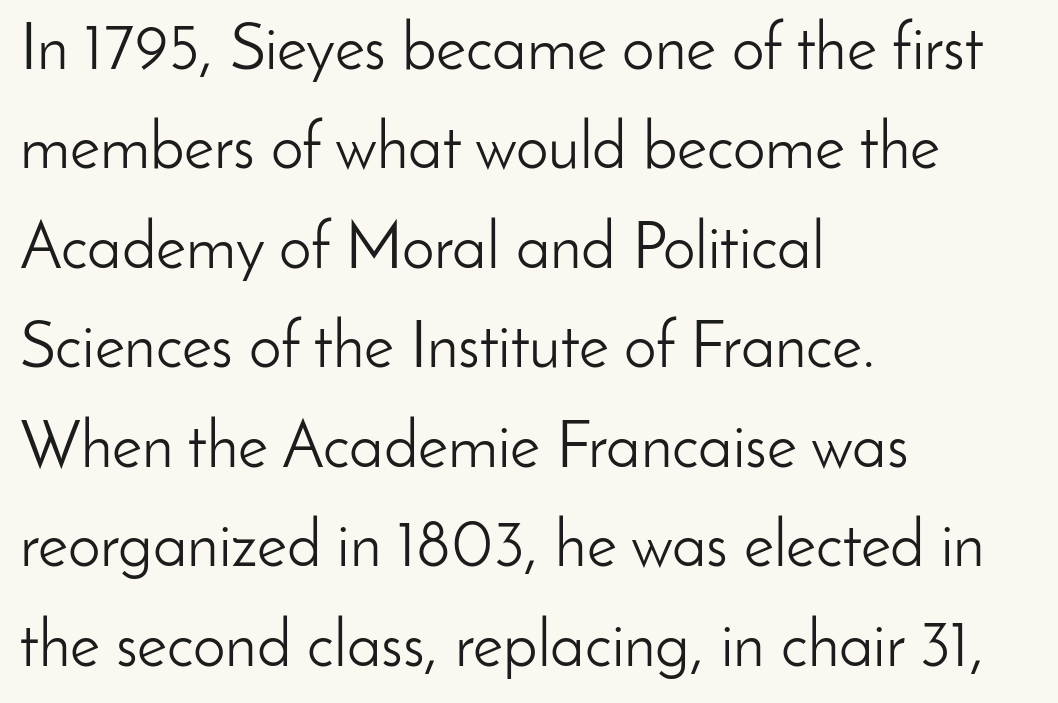
{"serif": "no", "italic": "no", "bold": "no", "weight": "light", "width": "normal", "stroke_contrast": "low", "x_height": "small", "monospaced": "no", "underline": "no", "align": "left", "line_spacing": "normal", "line_spacing_ratio": 1.53, "letter_spacing": "normal", "letter_spacing_em": 0.0, "glyph_px": 65}
